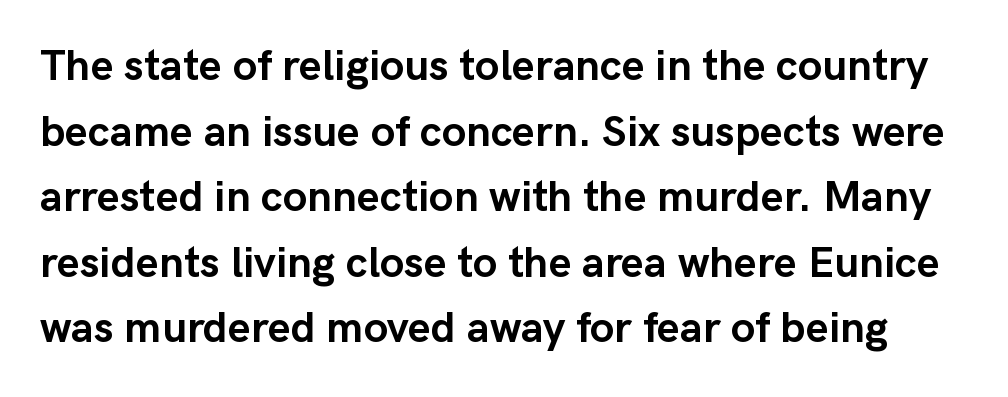
Q: Is the text bold? A: Yes.
Q: Is the text italic (slanted)? A: No, it is upright.
Q: Is the typeface a serif or a sans-serif typeface? A: Sans-serif.
Q: Is the text underlined? A: No.
Q: Is the spacing between letters normal or unusually wide? A: Normal.
Q: Is the spacing between lines tight, normal or loose? A: Normal.
Q: Width (condensed, normal, or wide)? A: Normal.
Q: Stroke contrast? A: Low.
Q: x-height? A: Medium.
Q: Monospaced? A: No.
